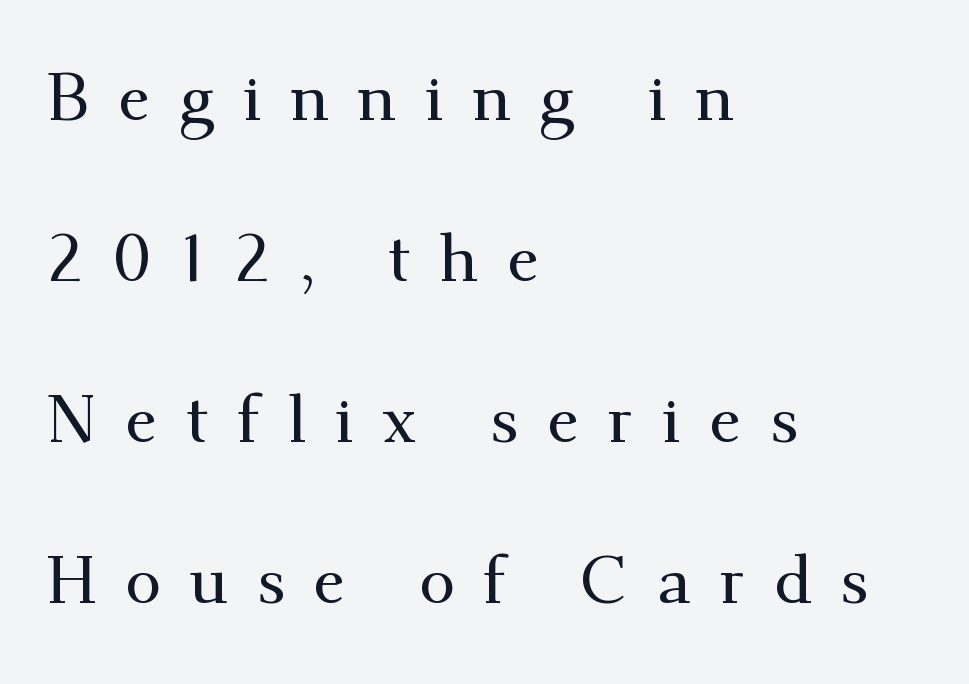
The designer dialed line spacing up above the default. Any mark beneath the type? The region is blank. Character widths vary here, with narrow letters taking less room than wide ones. What stands out about the letter spacing? Its width — letters are far apart. Typographically, this falls in the serif category. Nope, not italic — everything's standing straight.
